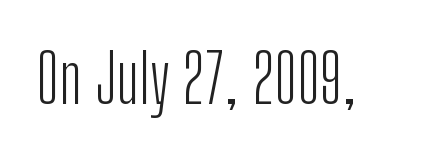
Each word holds together tightly as a unit, with standard inter-letter gaps. A roman cut, with each character standing at attention. Spacing verdict: proportional, widths tailored to each character. The zone under the glyphs is completely vacant. Stroke thickness stays within the range of a standard reading face or lighter.
